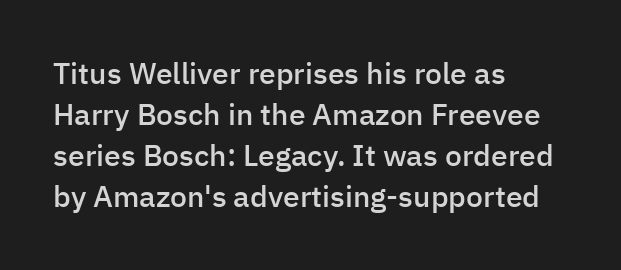
Line spacing here is normal. Beneath every word, the page is bare. The paragraph shown leans on its left margin. These lines are rendered in a variable-pitch font. Every stem runs plumb, perpendicular to the baseline.
